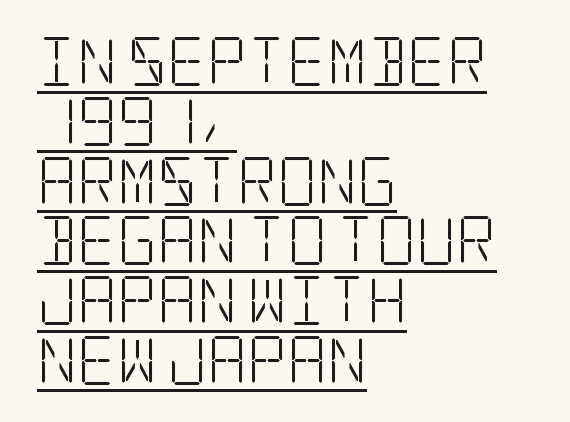
Q: Is the text bold? A: No.
Q: Is the text italic (slanted)? A: No, it is upright.
Q: Is the typeface a serif or a sans-serif typeface? A: Serif.
Q: Is the text underlined? A: Yes.
Q: How is the paragraph aligned? A: Left-aligned.
Q: Is the spacing between letters normal or unusually wide? A: Normal.
Q: Width (condensed, normal, or wide)? A: Condensed.
Q: Stroke contrast? A: Low.
Q: x-height? A: Large.
